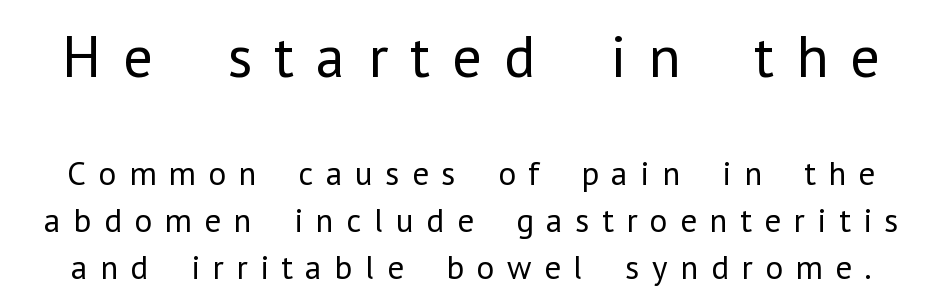
The image shows 60 px regular-weight sans-serif type, upright; set normal line spacing (1.38x), unusually wide letter spacing (+0.37 em), not underlined; the first (top) block is 1.76x larger; low stroke contrast and a medium x-height.
